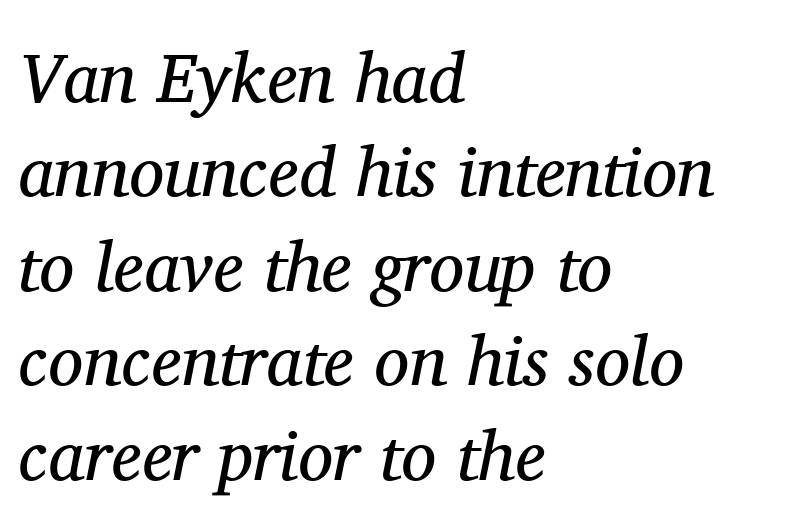
The image shows 70 px regular-weight serif type, italic (leaning right); set left-aligned, normal line spacing (1.35x), normal letter spacing, not underlined; medium stroke contrast and a medium x-height.
